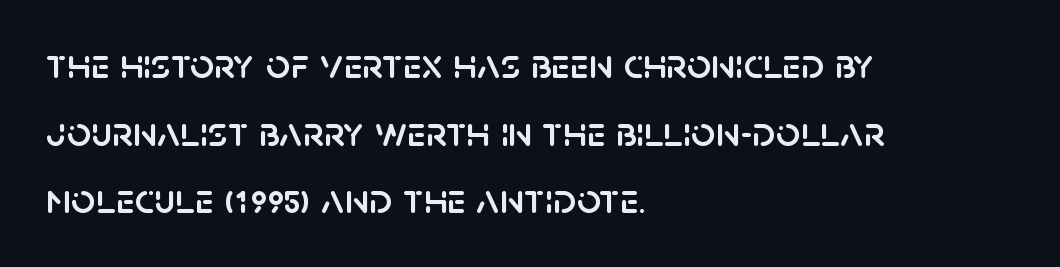
{"serif": "no", "italic": "no", "width": "normal", "stroke_contrast": "low", "x_height": "large", "monospaced": "no", "underline": "no", "align": "left", "line_spacing": "normal", "line_spacing_ratio": 1.57, "letter_spacing": "normal", "letter_spacing_em": 0.0, "glyph_px": 43}
